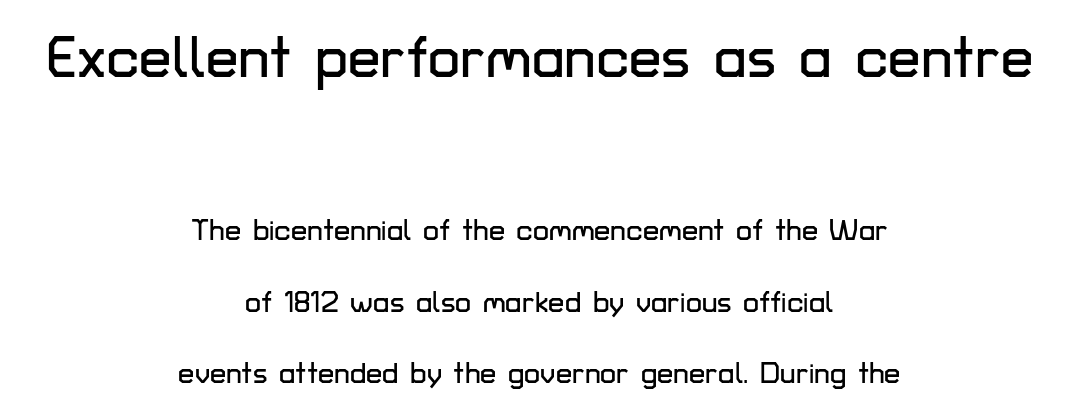
The image shows 58 px sans-serif type, upright; set centered, loose line spacing (2.45x), normal letter spacing, not underlined; the first (top) block is 2.0x larger; low stroke contrast and a medium x-height.
